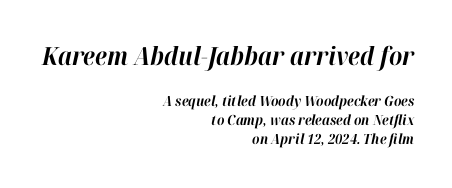
Q: Is the text bold? A: Yes.
Q: Is the text italic (slanted)? A: Yes, it leans right by about 12 degrees.
Q: Is the text underlined? A: No.
Q: How is the paragraph aligned? A: Right-aligned.
Q: Is the spacing between letters normal or unusually wide? A: Normal.
Q: Is the spacing between lines tight, normal or loose? A: Normal.
Q: Which block of text is set in a larger size, the first (top) or the second (bottom)? A: The first (top) one.
